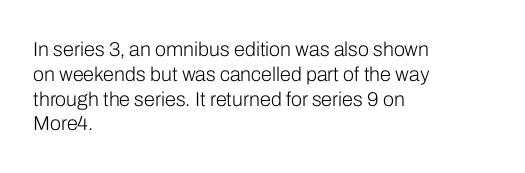
Q: Is the text bold? A: No.
Q: Is the text italic (slanted)? A: No, it is upright.
Q: Is the text underlined? A: No.
Q: How is the paragraph aligned? A: Left-aligned.
Q: Is the spacing between letters normal or unusually wide? A: Normal.
